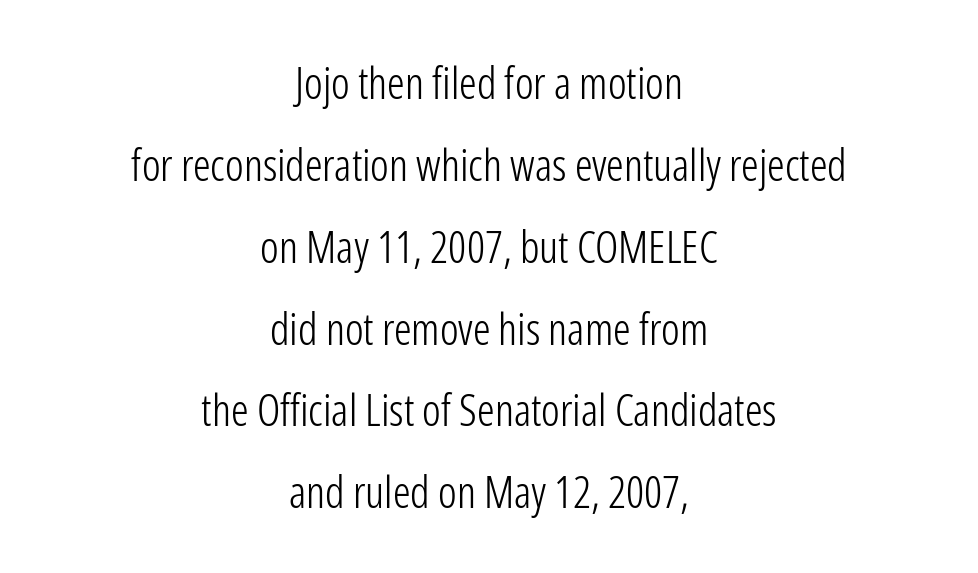
The image shows 44 px light, condensed sans-serif type, upright; set centered, line spacing 1.86x, normal letter spacing, not underlined; low stroke contrast and a medium x-height.
